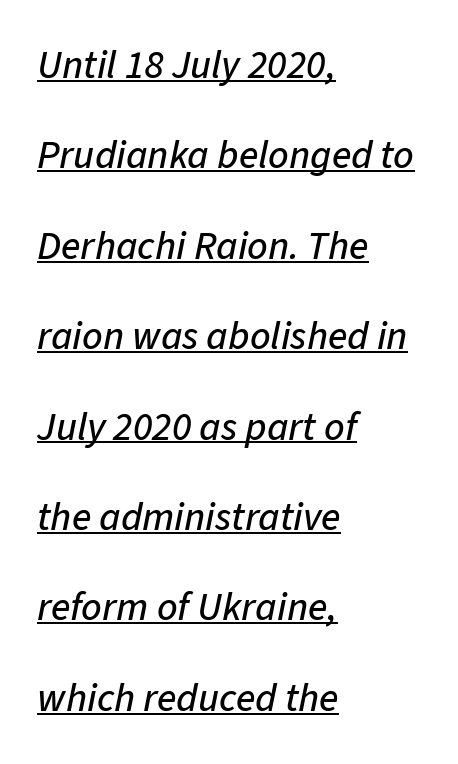
Q: Is the text italic (slanted)? A: Yes, it leans right by about 11 degrees.
Q: Is the text underlined? A: Yes.
Q: How is the paragraph aligned? A: Left-aligned.
Q: Is the spacing between letters normal or unusually wide? A: Normal.
Q: Is the spacing between lines tight, normal or loose? A: Loose.
Q: Width (condensed, normal, or wide)? A: Normal.
Q: Stroke contrast? A: Low.
Q: x-height? A: Medium.
Q: Monospaced? A: No.
